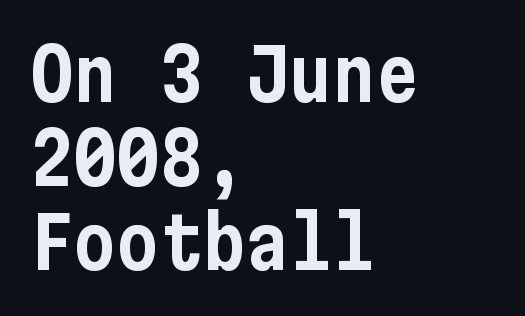
Q: Is the text italic (slanted)? A: No, it is upright.
Q: Is the typeface a serif or a sans-serif typeface? A: Sans-serif.
Q: Is the text underlined? A: No.
Q: How is the paragraph aligned? A: Left-aligned.
Q: Is the spacing between letters normal or unusually wide? A: Normal.
Q: Width (condensed, normal, or wide)? A: Condensed.
Q: Stroke contrast? A: Low.
Q: x-height? A: Medium.
